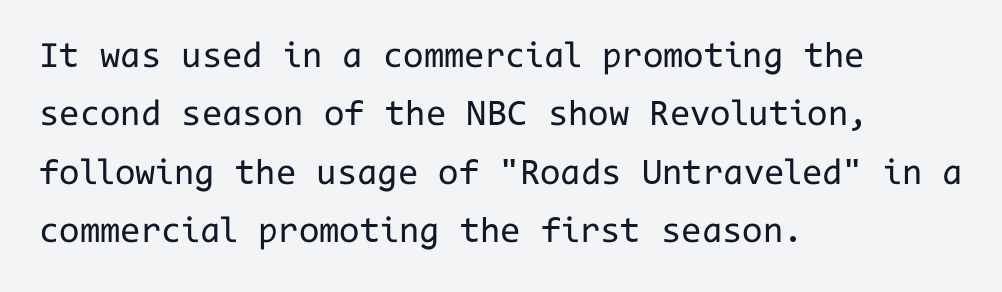
{"serif": "no", "italic": "no", "bold": "no", "weight": "regular", "width": "normal", "stroke_contrast": "low", "x_height": "medium", "monospaced": "yes", "underline": "no", "align": "left", "line_spacing": "normal", "line_spacing_ratio": 1.58, "letter_spacing": "normal", "letter_spacing_em": 0.0, "glyph_px": 37}
